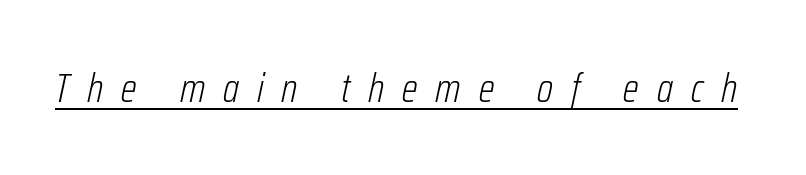
{"italic": "yes", "lean": "right", "slant_degrees": 12, "bold": "no", "weight": "light", "width": "condensed", "stroke_contrast": "low", "x_height": "medium", "monospaced": "no", "underline": "yes", "letter_spacing": "wide", "letter_spacing_em": 0.44, "glyph_px": 41}
